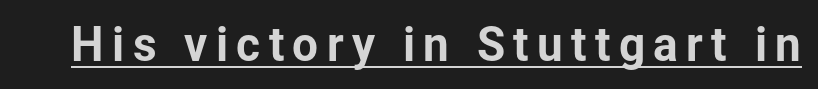
Q: Is the text italic (slanted)? A: No, it is upright.
Q: Is the typeface a serif or a sans-serif typeface? A: Sans-serif.
Q: Is the text underlined? A: Yes.
Q: Width (condensed, normal, or wide)? A: Normal.
Q: Stroke contrast? A: Low.
Q: x-height? A: Medium.
Q: Monospaced? A: No.
